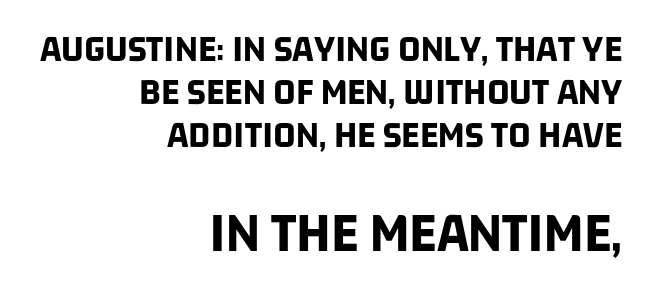
Q: Is the text bold? A: Yes.
Q: Is the typeface a serif or a sans-serif typeface? A: Sans-serif.
Q: Is the text underlined? A: No.
Q: How is the paragraph aligned? A: Right-aligned.
Q: Is the spacing between letters normal or unusually wide? A: Normal.
Q: Is the spacing between lines tight, normal or loose? A: Tight.
Q: Which block of text is set in a larger size, the first (top) or the second (bottom)? A: The second (bottom) one.
Q: Width (condensed, normal, or wide)? A: Condensed.
Q: Stroke contrast? A: Low.
Q: x-height? A: Large.
Q: Monospaced? A: No.
